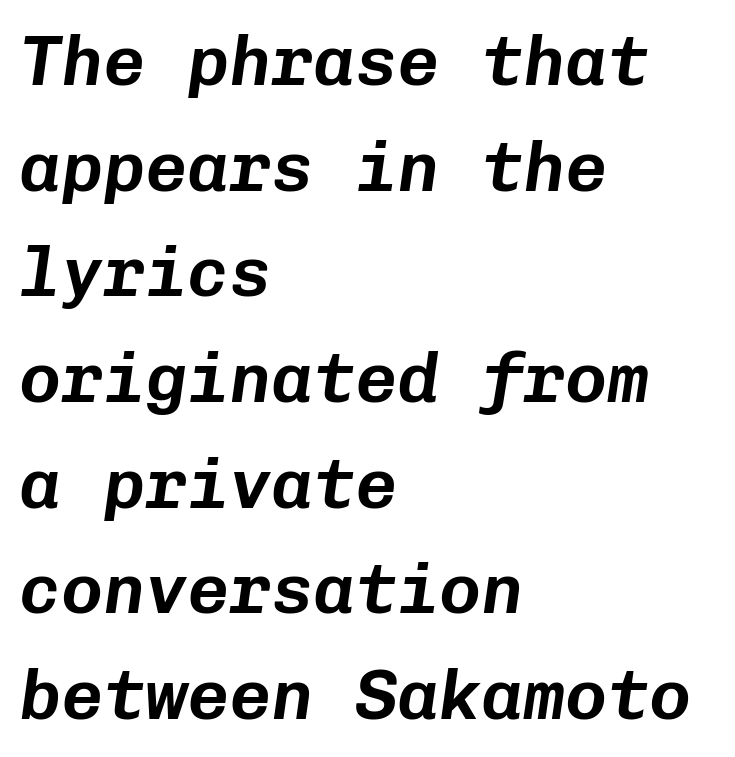
Q: Is the text italic (slanted)? A: Yes, it leans right by about 8 degrees.
Q: Is the text underlined? A: No.
Q: How is the paragraph aligned? A: Left-aligned.
Q: Is the spacing between letters normal or unusually wide? A: Normal.
Q: Is the spacing between lines tight, normal or loose? A: Normal.
Q: Width (condensed, normal, or wide)? A: Normal.
Q: Stroke contrast? A: Low.
Q: x-height? A: Medium.
Q: Monospaced? A: Yes.
